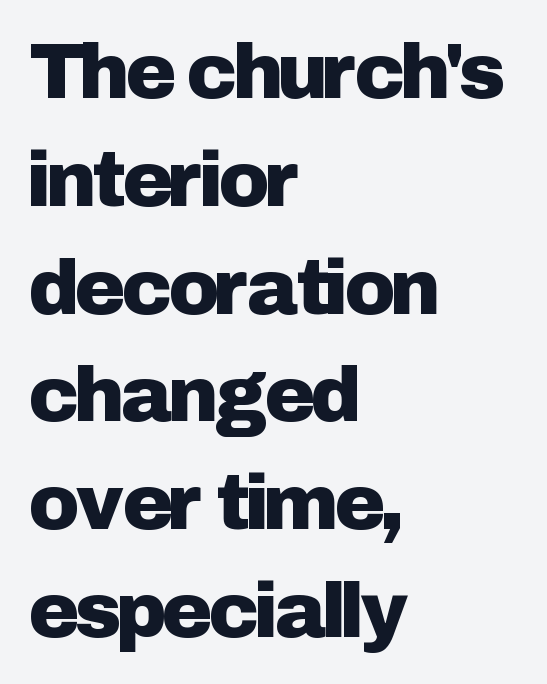
The image shows 77 px sans-serif type, upright; set left-aligned, normal line spacing (1.4x), normal letter spacing, not underlined; low stroke contrast and a medium x-height.
